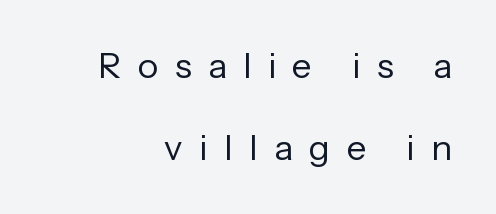
{"serif": "no", "italic": "no", "bold": "no", "weight": "regular", "width": "normal", "stroke_contrast": "low", "x_height": "medium", "monospaced": "no", "underline": "no", "align": "right", "line_spacing": "loose", "line_spacing_ratio": 2.35, "letter_spacing": "wide", "letter_spacing_em": 0.47, "glyph_px": 35}
